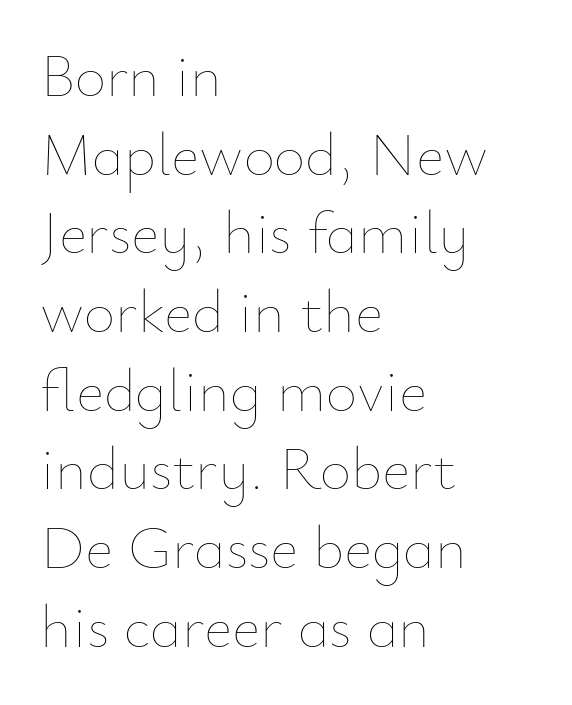
Character widths vary here, with narrow letters taking less room than wide ones. A student would call this left alignment; a typographer would say flush left, rag right. The letterforms sit at book weight or below. In terms of posture, this sample is upright.
